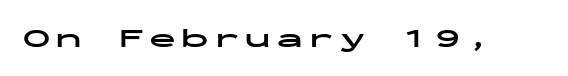
The lettering holds an erect, upright posture throughout. Check the space under the baseline: it is left empty. Does the weight exceed regular? Yes, all the way to bold.
